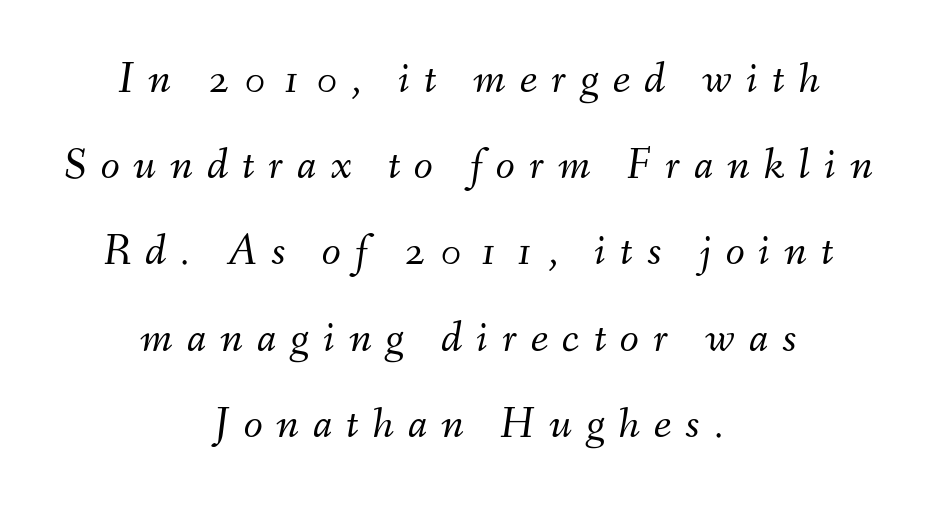
The image shows 44 px light type, italic (leaning right); set centered, loose line spacing (1.96x), unusually wide letter spacing (+0.32 em), not underlined; medium stroke contrast and a small x-height.
